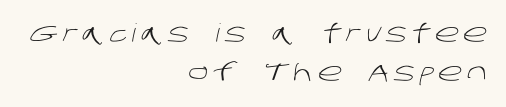
The rendering uses a moderate line-height, typical for paragraphs. Horizontal alignment here is rightward, an uncommon choice for prose. The font sits on the lighter half of the weight spectrum, regular included. Has an underline been added? It has not.
